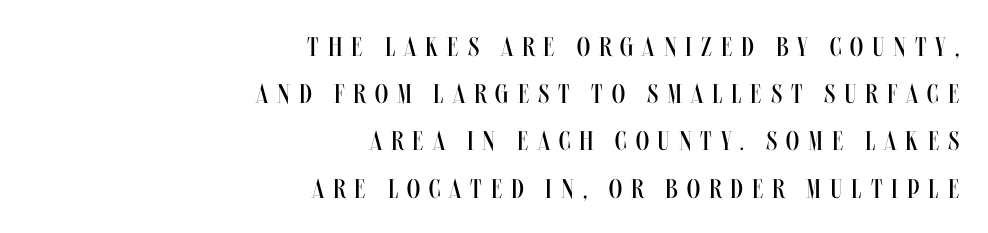
Q: Is the text bold? A: No.
Q: Is the text italic (slanted)? A: No, it is upright.
Q: Is the text underlined? A: No.
Q: How is the paragraph aligned? A: Right-aligned.
Q: Is the spacing between letters normal or unusually wide? A: Unusually wide.
